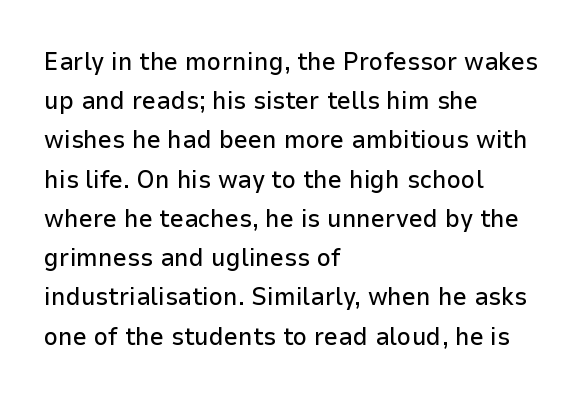
The image shows 25 px text type, upright; set left-aligned, normal line spacing (1.57x), normal letter spacing, not underlined.
